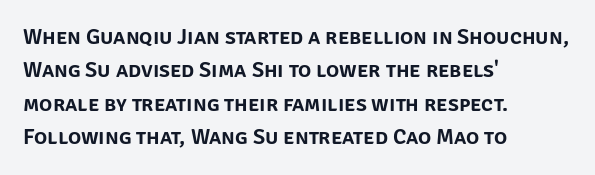
Q: Is the text italic (slanted)? A: No, it is upright.
Q: Is the text underlined? A: No.
Q: How is the paragraph aligned? A: Left-aligned.
Q: Is the spacing between letters normal or unusually wide? A: Normal.
Q: Is the spacing between lines tight, normal or loose? A: Normal.
